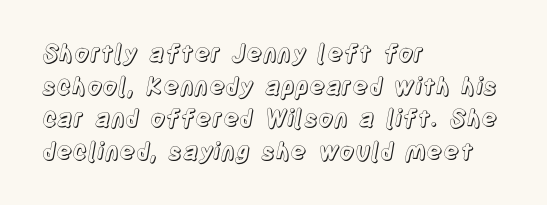
The image shows 24 px text type; set left-aligned, normal line spacing (1.36x), normal letter spacing, not underlined.
